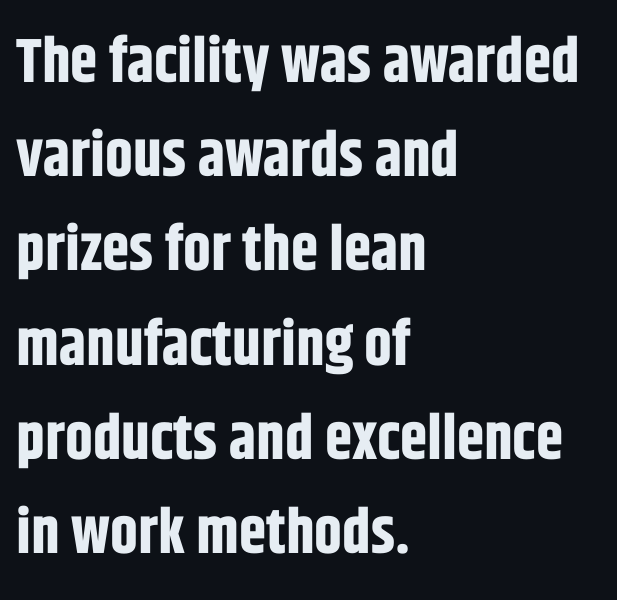
The image shows 62 px bold, condensed sans-serif type, upright; set left-aligned, normal line spacing (1.52x), normal letter spacing, not underlined; low stroke contrast and a large x-height.
